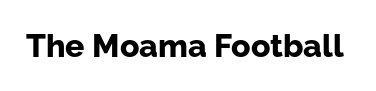
Do the characters align in a grid? No, the font is proportional. The strokes are fattened all the way to bold. The specimen omits any rule beneath the text block's lines. Words appear dense and cohesive because spacing is normal.
